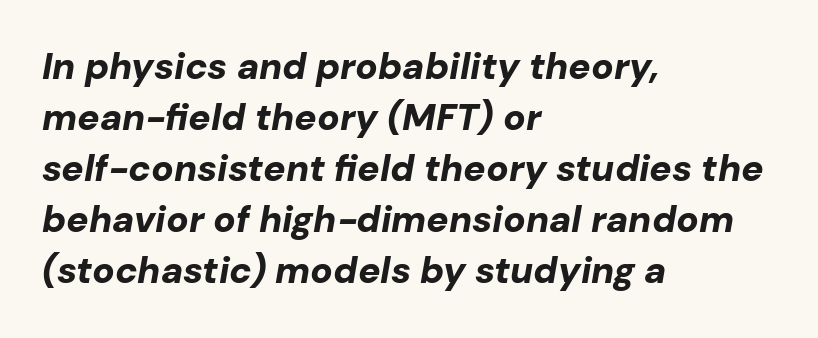
{"italic": "yes", "lean": "right", "slant_degrees": 10, "bold": "yes", "weight": "bold", "width": "normal", "stroke_contrast": "low", "x_height": "medium", "monospaced": "no", "underline": "no", "align": "left", "line_spacing": "normal", "line_spacing_ratio": 1.38, "letter_spacing": "normal", "letter_spacing_em": 0.0, "glyph_px": 37}
